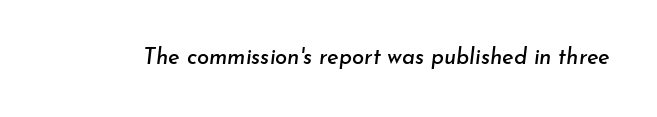
A clean baseline with only descenders dipping below it. Does extra space separate the letters? No, they use regular spacing. The face used here has a pronounced slope to its letters.
